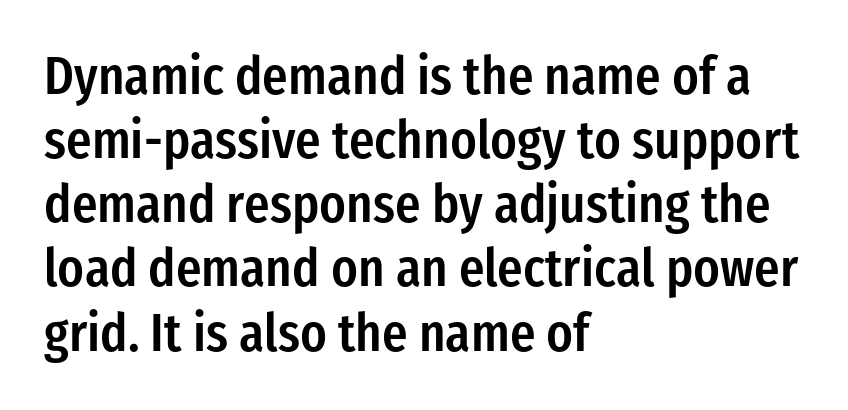
If you drew a line through each stem, it would be perfectly vertical. You could not count columns in this text — the font is proportionally spaced. This rendering uses left alignment, leaving the right contour irregular. Regarding serifs, this sample does without them.
